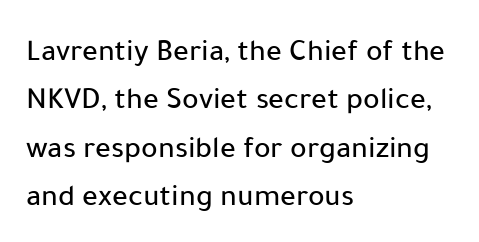
Q: Is the text italic (slanted)? A: No, it is upright.
Q: Is the typeface a serif or a sans-serif typeface? A: Sans-serif.
Q: Is the text underlined? A: No.
Q: How is the paragraph aligned? A: Left-aligned.
Q: Is the spacing between letters normal or unusually wide? A: Normal.
Q: Is the spacing between lines tight, normal or loose? A: Normal.
Q: Width (condensed, normal, or wide)? A: Normal.
Q: Stroke contrast? A: Low.
Q: x-height? A: Medium.
Q: Monospaced? A: No.
